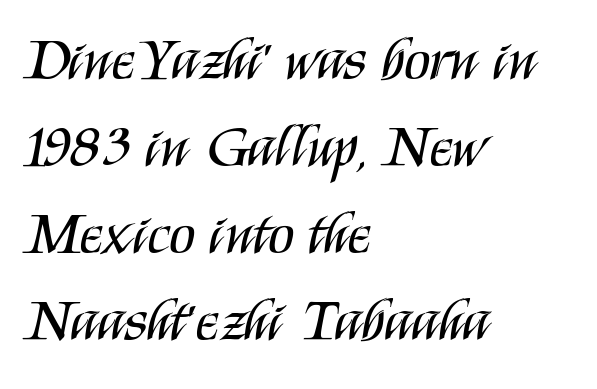
Reading down the column, the eye jumps a familiar distance to each next line. The face used here is proportionally spaced, like ordinary book or web type. Letterform terminals end flat and unadorned throughout the passage. Where is the straight margin? On the left. The tracking reads as untouched default to a designer's eye. A light-to-regular cut is what we see here.
